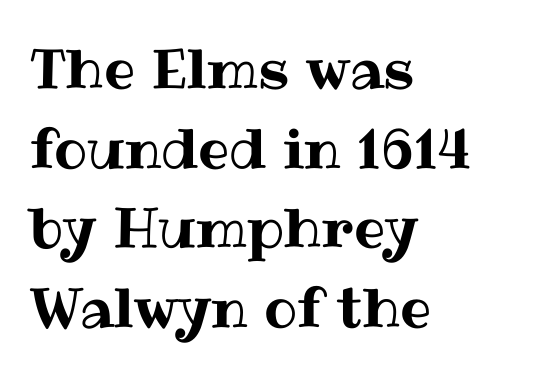
Each new line begins a customary step beneath the previous one. Rule under the text: the space is simply empty. The passage is arranged the way most books set body copy — flush left. The rendering uses natural spacing where letterforms have individual widths. Default kerning and tracking; the words read as compact shapes.
